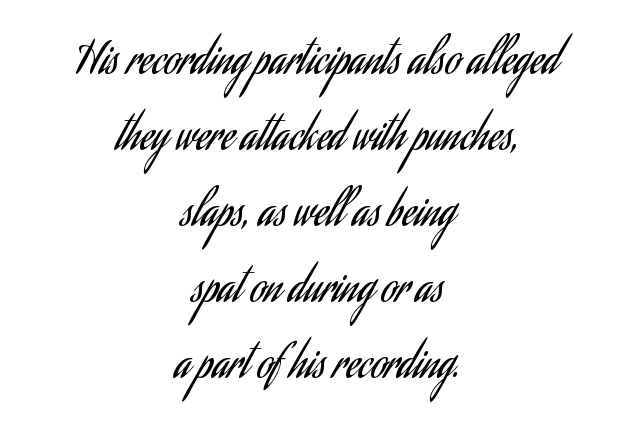
{"serif": "no", "bold": "no", "weight": "regular", "width": "condensed", "stroke_contrast": "low", "x_height": "small", "monospaced": "no", "underline": "no", "align": "center", "line_spacing_ratio": 1.77, "letter_spacing": "normal", "letter_spacing_em": 0.0, "glyph_px": 43}
